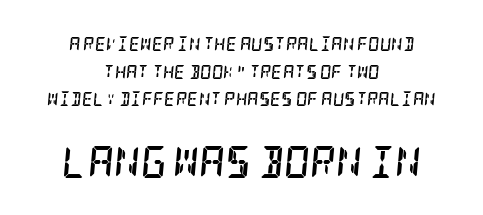
Q: Is the text bold? A: Yes.
Q: Is the text italic (slanted)? A: Yes, it leans right by about 5 degrees.
Q: Is the typeface a serif or a sans-serif typeface? A: Serif.
Q: Is the text underlined? A: No.
Q: How is the paragraph aligned? A: Centered.
Q: Is the spacing between letters normal or unusually wide? A: Normal.
Q: Is the spacing between lines tight, normal or loose? A: Loose.
Q: Which block of text is set in a larger size, the first (top) or the second (bottom)? A: The second (bottom) one.
Q: Width (condensed, normal, or wide)? A: Condensed.
Q: Stroke contrast? A: Low.
Q: x-height? A: Large.
